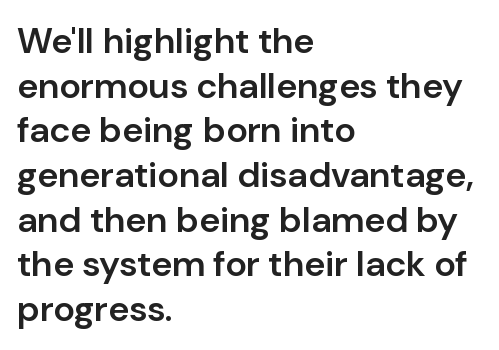
Serif or sans? Sans — the stroke terminals are bare. You could not count columns in this text — the font is proportionally spaced. No word sits above an underline. Compared with a centered layout, this one pins lines to the left instead. Firm but not heavy-handed strokes: this text is semibold.
